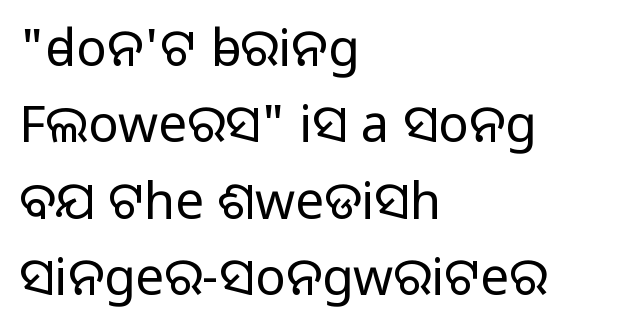
The strokes carry an ordinary text weight at most. A roman cut, with each character standing at attention. Rule under the text: the space is simply empty. Each letter keeps its own natural width here, so spacing adapts to shape.
